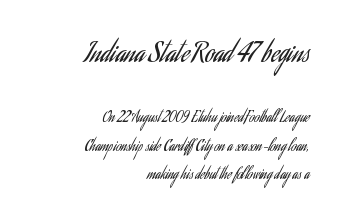
Scale decreases going downward across the two blocks. The designer dialed line spacing up above the default. Descenders hang freely into open space. A student would call this right alignment; a typographer would say flush right, rag left. Letter spacing: default.
